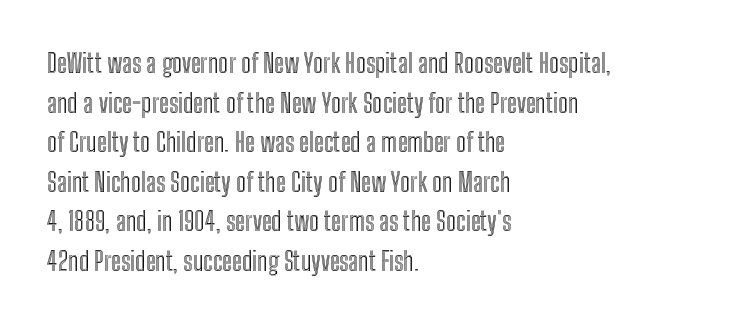
Interline gaps are of average width in this sample. The type sits square on the baseline with zero lean. Just letters on the line, the space beneath them empty. Students, note that the glyphs here touch the page at normal intervals. The rendering anchors every line to the left-hand side.
